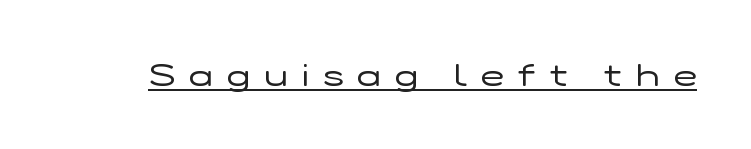
Q: Is the text bold? A: No.
Q: Is the text italic (slanted)? A: No, it is upright.
Q: Is the typeface a serif or a sans-serif typeface? A: Sans-serif.
Q: Is the text underlined? A: Yes.
Q: Is the spacing between letters normal or unusually wide? A: Unusually wide.
Q: Width (condensed, normal, or wide)? A: Wide.
Q: Stroke contrast? A: Low.
Q: x-height? A: Medium.
Q: Monospaced? A: No.
